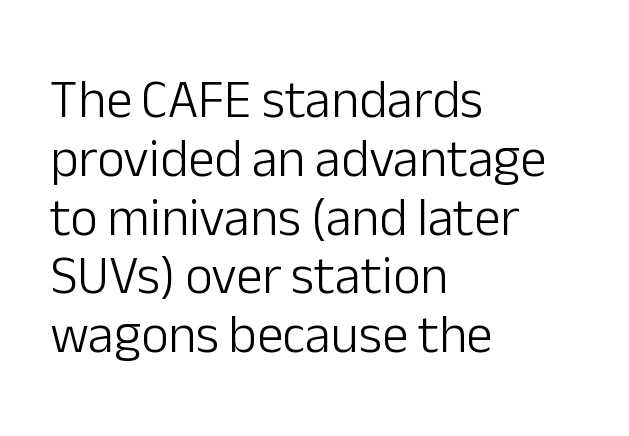
You can tell it's not italic because the verticals are truly vertical. Varying glyph widths throughout — classic text-font behaviour. The glyphs are unaccompanied by any horizontal stroke below them. The lines are quadded left.
